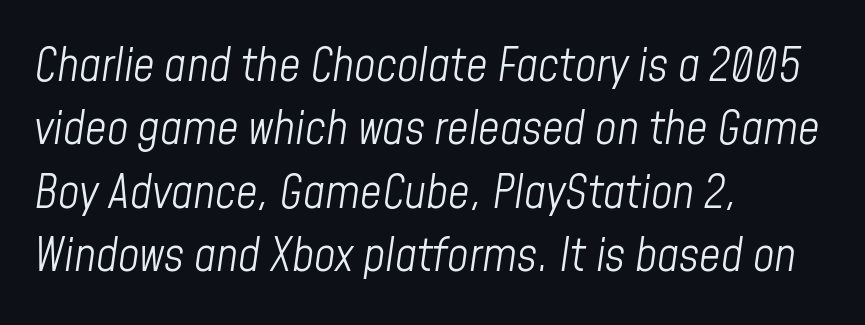
Q: Is the text bold? A: No.
Q: Is the text italic (slanted)? A: Yes, it leans right by about 8 degrees.
Q: Is the text underlined? A: No.
Q: How is the paragraph aligned? A: Left-aligned.
Q: Is the spacing between letters normal or unusually wide? A: Normal.
Q: Is the spacing between lines tight, normal or loose? A: Normal.
Q: Width (condensed, normal, or wide)? A: Condensed.
Q: Stroke contrast? A: Low.
Q: x-height? A: Medium.
Q: Monospaced? A: No.
